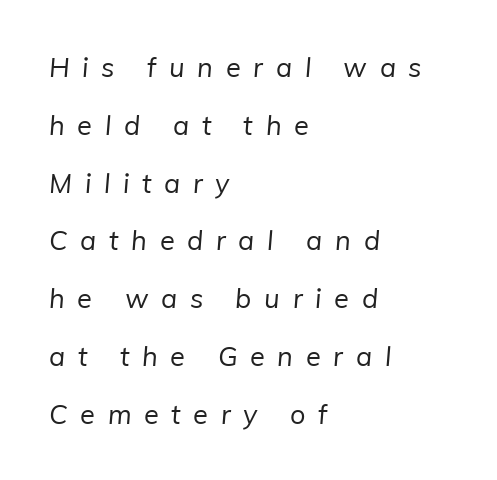
A light-to-regular cut is what we see here. Descenders hang freely into open space. Each word looks stretched out because of the extra space between its letters. These lines stack with their left ends in a neat column.
